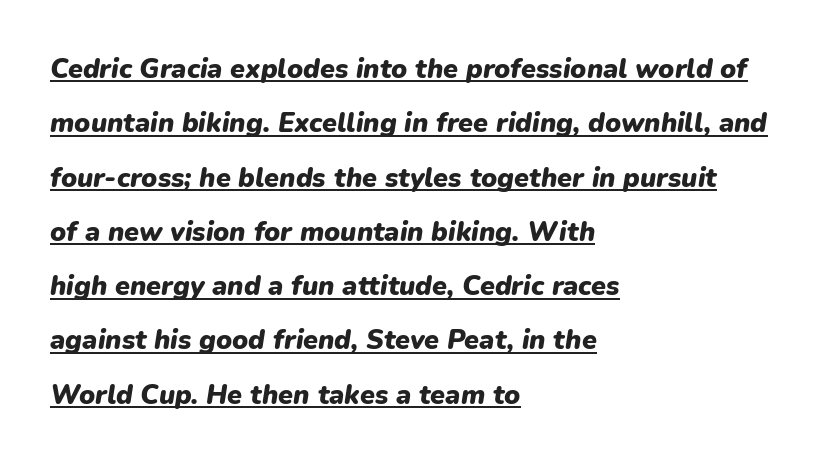
Q: Is the text bold? A: Yes.
Q: Is the text italic (slanted)? A: Yes, it leans right by about 9 degrees.
Q: Is the text underlined? A: Yes.
Q: How is the paragraph aligned? A: Left-aligned.
Q: Is the spacing between letters normal or unusually wide? A: Normal.
Q: Is the spacing between lines tight, normal or loose? A: Loose.
